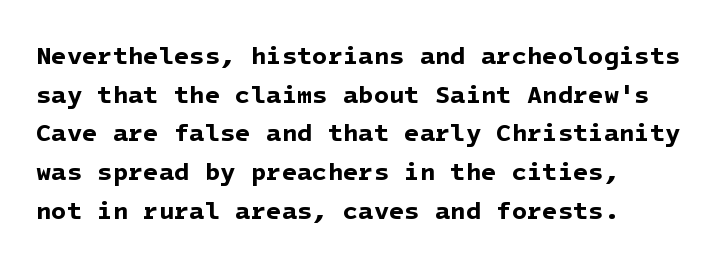
The image shows 25 px bold type; set normal line spacing (1.55x), normal letter spacing, not underlined.
